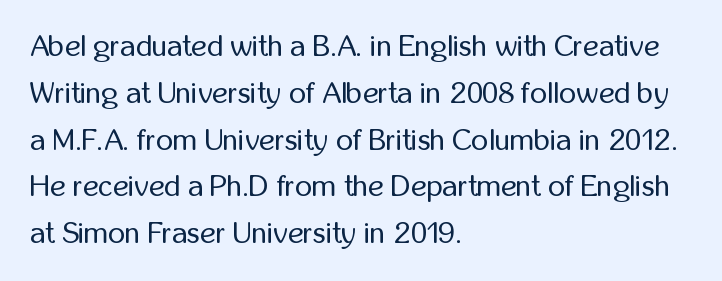
Q: Is the text bold? A: No.
Q: Is the text italic (slanted)? A: No, it is upright.
Q: Is the typeface a serif or a sans-serif typeface? A: Sans-serif.
Q: Is the text underlined? A: No.
Q: How is the paragraph aligned? A: Left-aligned.
Q: Is the spacing between letters normal or unusually wide? A: Normal.
Q: Is the spacing between lines tight, normal or loose? A: Normal.
Q: Width (condensed, normal, or wide)? A: Condensed.
Q: Stroke contrast? A: Low.
Q: x-height? A: Medium.
Q: Monospaced? A: No.
